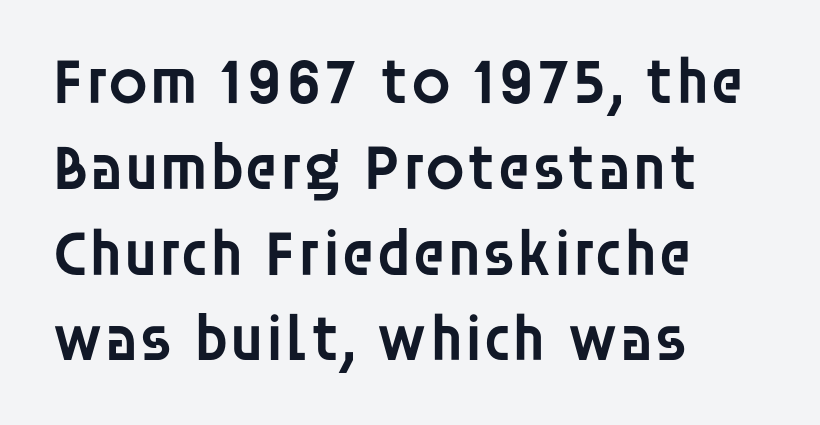
Stems and bowls a touch heavier than normal — semibold. Varying glyph widths throughout — classic text-font behaviour. Unlike italic type, these characters show no tilt at all. Stroke terminals: plain, sans-serif. These lines keep a tight, regular rhythm from letter to letter. If you measured baseline to baseline, you'd find a middling distance.
